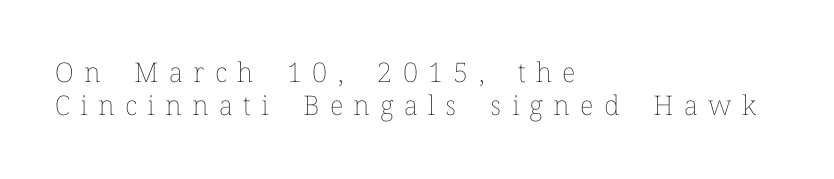
The letters stand straight up with perfectly vertical stems. The letterforms stand isolated, each surrounded by extra space. The font is comparable to plain body text, perhaps lighter. Each line starts at the same left margin while the right side varies.
